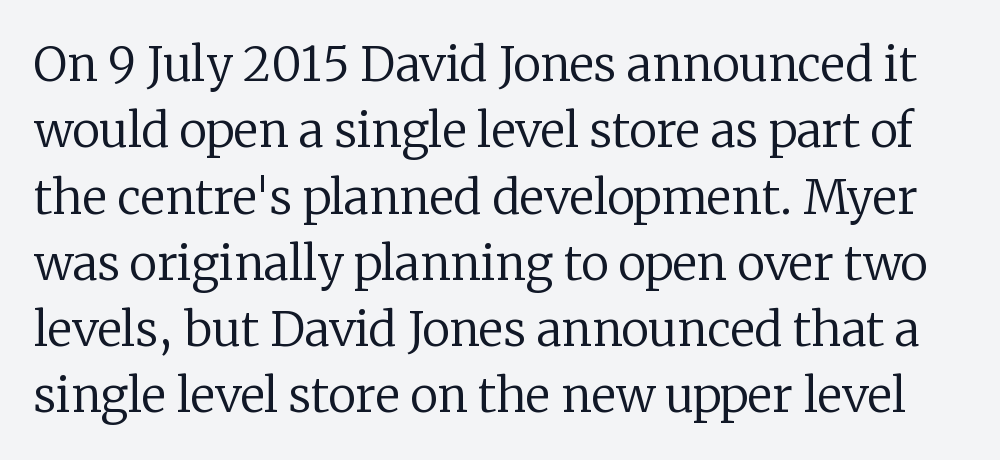
Q: Is the text bold? A: No.
Q: Is the text italic (slanted)? A: No, it is upright.
Q: Is the typeface a serif or a sans-serif typeface? A: Serif.
Q: Is the text underlined? A: No.
Q: Is the spacing between letters normal or unusually wide? A: Normal.
Q: Is the spacing between lines tight, normal or loose? A: Normal.
Q: Width (condensed, normal, or wide)? A: Normal.
Q: Stroke contrast? A: Low.
Q: x-height? A: Medium.
Q: Monospaced? A: No.
